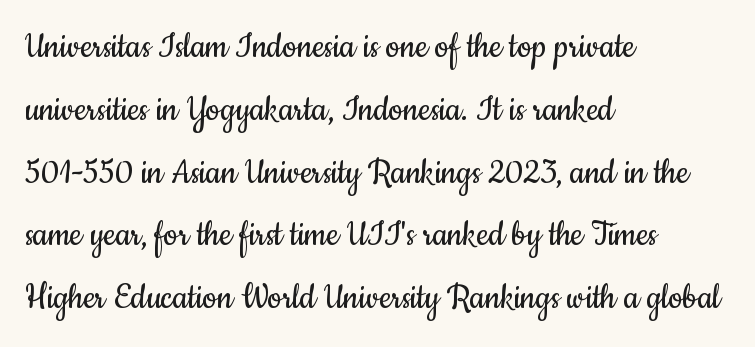
Q: Is the text bold? A: No.
Q: Is the text italic (slanted)? A: Yes.
Q: Is the typeface a serif or a sans-serif typeface? A: Sans-serif.
Q: Is the text underlined? A: No.
Q: How is the paragraph aligned? A: Left-aligned.
Q: Is the spacing between letters normal or unusually wide? A: Normal.
Q: Is the spacing between lines tight, normal or loose? A: Normal.
Q: Width (condensed, normal, or wide)? A: Condensed.
Q: Stroke contrast? A: Low.
Q: x-height? A: Small.
Q: Monospaced? A: No.
